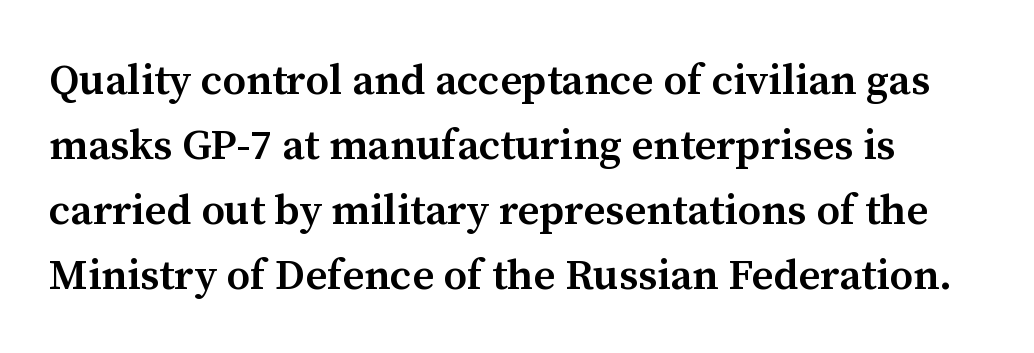
{"serif": "yes", "italic": "no", "bold": "semi", "weight": "semibold", "width": "normal", "stroke_contrast": "medium", "x_height": "medium", "monospaced": "no", "underline": "no", "line_spacing": "normal", "line_spacing_ratio": 1.51, "letter_spacing": "normal", "letter_spacing_em": 0.0, "glyph_px": 43}
